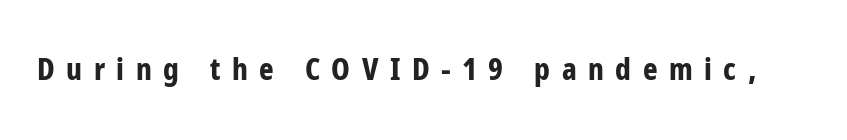
Q: Is the text bold? A: Yes.
Q: Is the text italic (slanted)? A: No, it is upright.
Q: Is the typeface a serif or a sans-serif typeface? A: Sans-serif.
Q: Is the text underlined? A: No.
Q: Is the spacing between letters normal or unusually wide? A: Unusually wide.
Q: Width (condensed, normal, or wide)? A: Condensed.
Q: Stroke contrast? A: Low.
Q: x-height? A: Medium.
Q: Monospaced? A: No.
